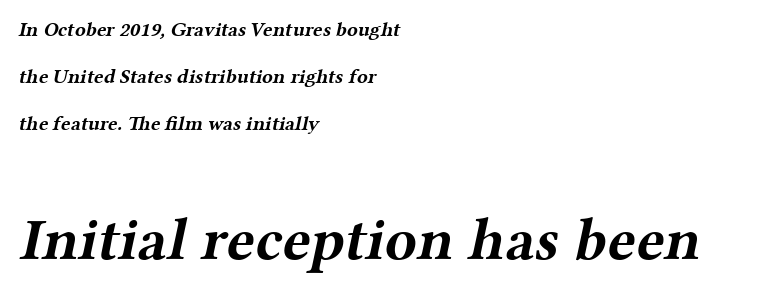
Q: Is the text bold? A: Yes.
Q: Is the typeface a serif or a sans-serif typeface? A: Serif.
Q: Is the text underlined? A: No.
Q: How is the paragraph aligned? A: Left-aligned.
Q: Is the spacing between letters normal or unusually wide? A: Normal.
Q: Is the spacing between lines tight, normal or loose? A: Loose.
Q: Which block of text is set in a larger size, the first (top) or the second (bottom)? A: The second (bottom) one.
Q: Width (condensed, normal, or wide)? A: Wide.
Q: Stroke contrast? A: Medium.
Q: x-height? A: Medium.
Q: Monospaced? A: No.
